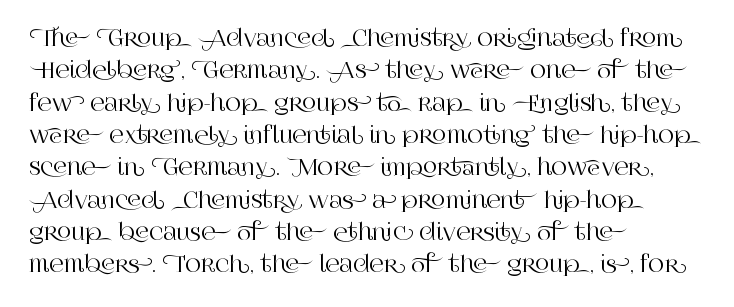
Q: Is the text italic (slanted)? A: No, it is upright.
Q: Is the text underlined? A: No.
Q: How is the paragraph aligned? A: Left-aligned.
Q: Is the spacing between letters normal or unusually wide? A: Normal.
Q: Is the spacing between lines tight, normal or loose? A: Normal.
